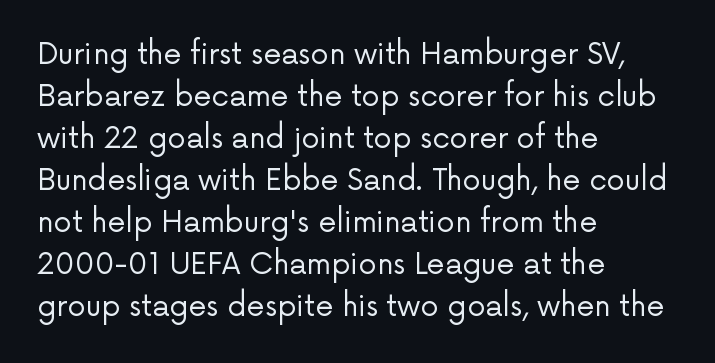
{"serif": "no", "italic": "no", "bold": "no", "weight": "regular", "width": "normal", "stroke_contrast": "low", "x_height": "medium", "monospaced": "no", "underline": "no", "align": "left", "line_spacing": "normal", "line_spacing_ratio": 1.45, "letter_spacing": "normal", "letter_spacing_em": 0.0, "glyph_px": 29}
